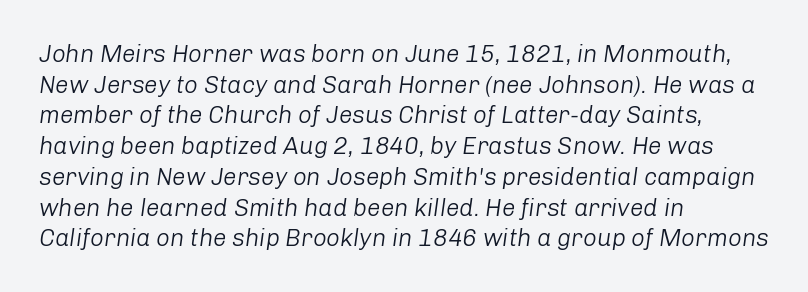
The image shows 24 px text type, italic (leaning right); set left-aligned, normal line spacing (1.28x), normal letter spacing, not underlined.
